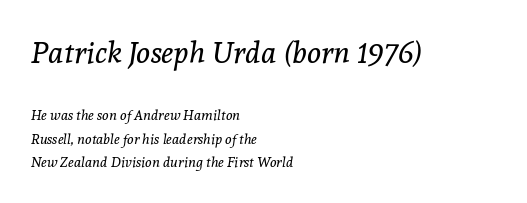
Q: Is the text bold? A: No.
Q: Is the text italic (slanted)? A: Yes, it leans right by about 8 degrees.
Q: Is the typeface a serif or a sans-serif typeface? A: Serif.
Q: Is the text underlined? A: No.
Q: How is the paragraph aligned? A: Left-aligned.
Q: Is the spacing between letters normal or unusually wide? A: Normal.
Q: Is the spacing between lines tight, normal or loose? A: Normal.
Q: Which block of text is set in a larger size, the first (top) or the second (bottom)? A: The first (top) one.
Q: Width (condensed, normal, or wide)? A: Normal.
Q: x-height? A: Medium.
Q: Monospaced? A: No.
